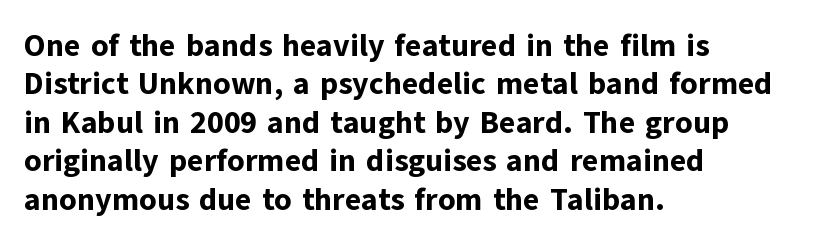
The image shows 31 px bold sans-serif type, upright; set left-aligned, line spacing 1.24x, normal letter spacing, not underlined; low stroke contrast and a medium x-height.
